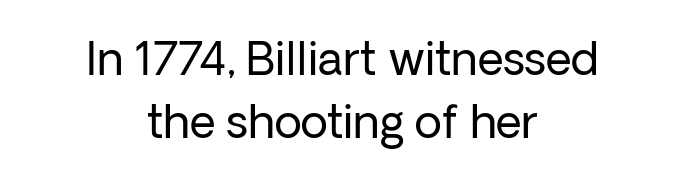
Q: Is the text bold? A: No.
Q: Is the text italic (slanted)? A: No, it is upright.
Q: Is the typeface a serif or a sans-serif typeface? A: Sans-serif.
Q: Is the text underlined? A: No.
Q: How is the paragraph aligned? A: Centered.
Q: Is the spacing between letters normal or unusually wide? A: Normal.
Q: Is the spacing between lines tight, normal or loose? A: Normal.
Q: Width (condensed, normal, or wide)? A: Normal.
Q: Stroke contrast? A: Low.
Q: x-height? A: Medium.
Q: Monospaced? A: No.
